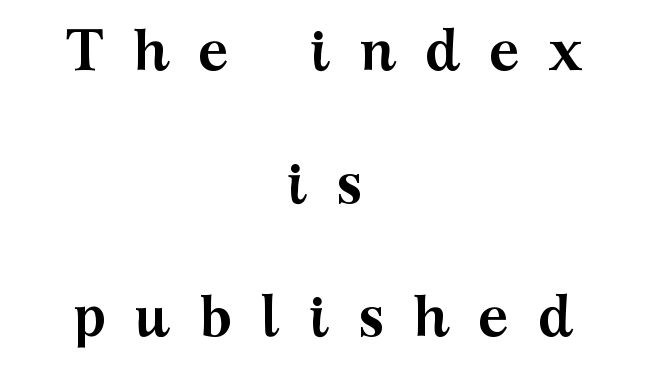
{"serif": "yes", "italic": "no", "bold": "yes", "weight": "semibold", "width": "wide", "stroke_contrast": "medium", "x_height": "medium", "monospaced": "no", "underline": "no", "align": "center", "line_spacing": "loose", "line_spacing_ratio": 2.29, "letter_spacing": "wide", "letter_spacing_em": 0.49, "glyph_px": 58}
